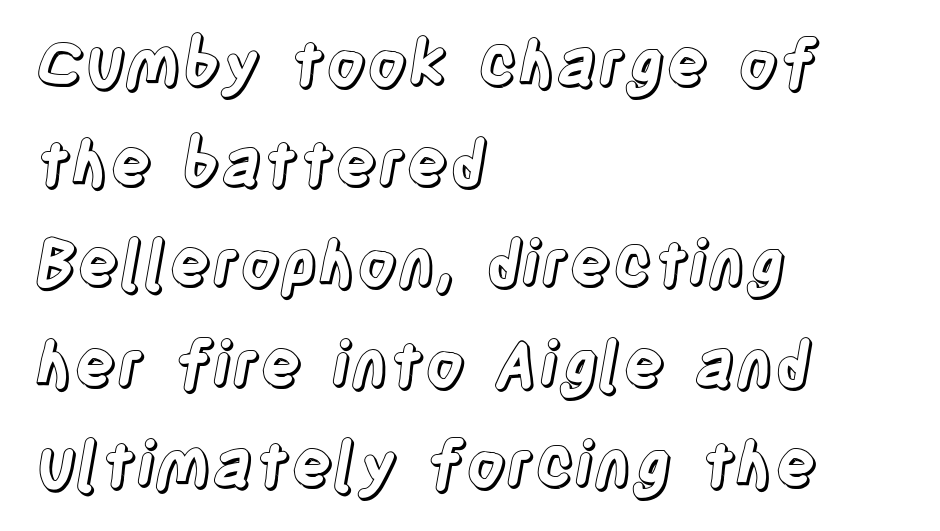
Q: Is the text italic (slanted)? A: Yes.
Q: Is the text underlined? A: No.
Q: How is the paragraph aligned? A: Left-aligned.
Q: Is the spacing between letters normal or unusually wide? A: Normal.
Q: Is the spacing between lines tight, normal or loose? A: Normal.
Q: Width (condensed, normal, or wide)? A: Condensed.
Q: x-height? A: Large.
Q: Monospaced? A: No.
